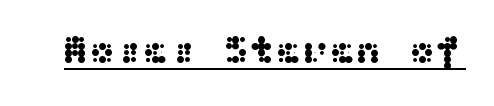
Q: Is the text italic (slanted)? A: No, it is upright.
Q: Is the typeface a serif or a sans-serif typeface? A: Sans-serif.
Q: Is the text underlined? A: Yes.
Q: Is the spacing between letters normal or unusually wide? A: Normal.
Q: Width (condensed, normal, or wide)? A: Wide.
Q: Stroke contrast? A: Medium.
Q: x-height? A: Medium.
